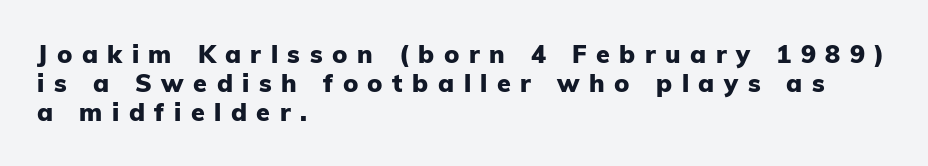
Q: Is the text bold? A: Yes.
Q: Is the text italic (slanted)? A: No, it is upright.
Q: Is the text underlined? A: No.
Q: How is the paragraph aligned? A: Left-aligned.
Q: Is the spacing between letters normal or unusually wide? A: Unusually wide.
